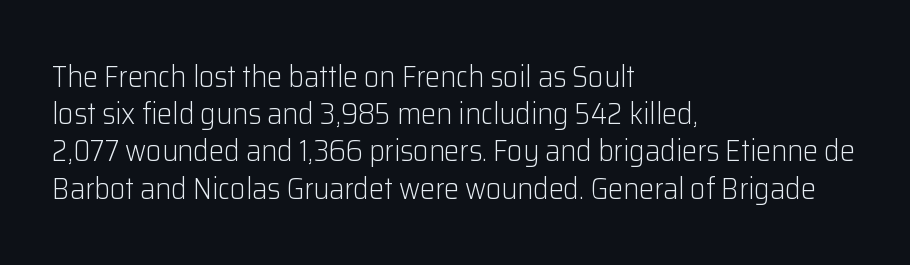
Each line starts at the same left margin while the right side varies. These lines keep a tight, regular rhythm from letter to letter. Note the varied advance widths — an 'i' is clearly narrower than an 'm'. The typesetting does not lean heavy: it is not bold. Rule under the text: the space is simply empty. Letterform terminals end flat and unadorned throughout the passage.
